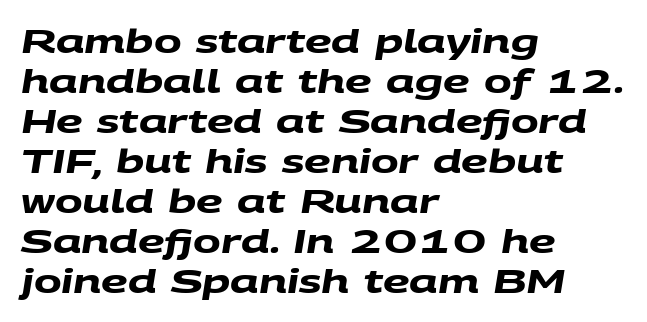
The image shows 33 px heavy, wide sans-serif type; set left-aligned, line spacing 1.21x, normal letter spacing, not underlined; medium stroke contrast and a large x-height.
